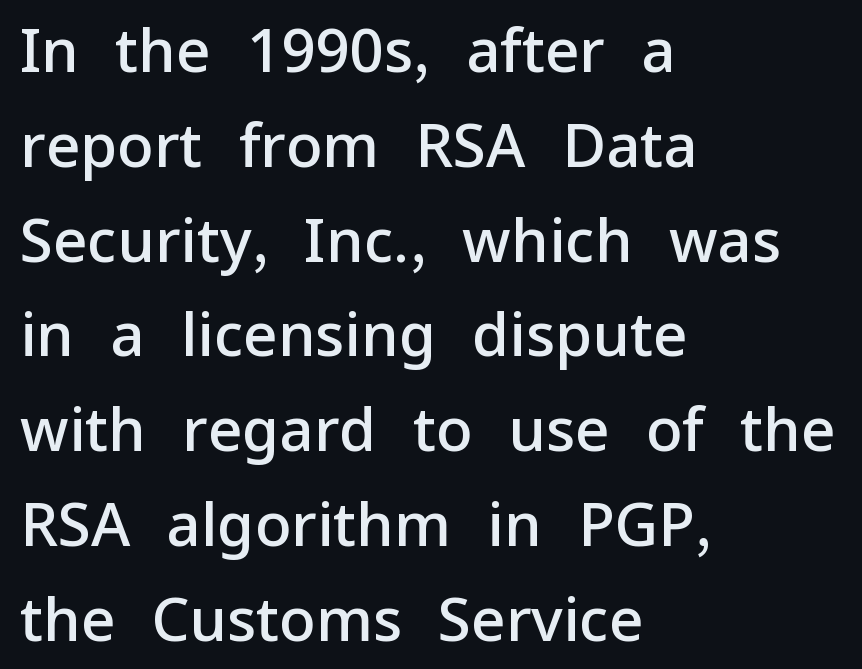
The image shows 60 px semibold sans-serif type, upright; set left-aligned, normal line spacing (1.58x), normal letter spacing, not underlined; low stroke contrast and a medium x-height.
